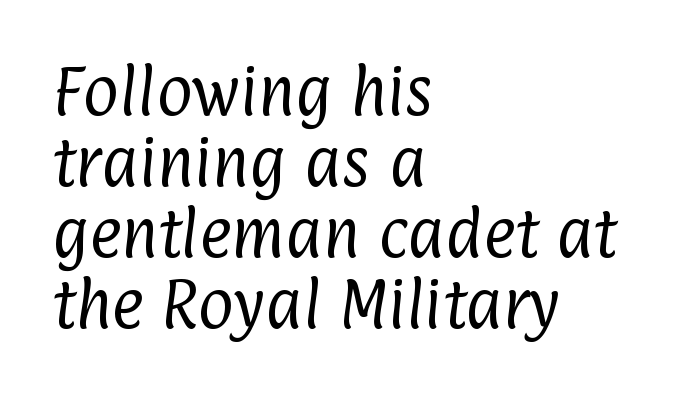
{"serif": "no", "bold": "no", "weight": "regular", "width": "condensed", "stroke_contrast": "low", "x_height": "medium", "monospaced": "no", "underline": "no", "align": "left", "line_spacing": "normal", "line_spacing_ratio": 1.29, "letter_spacing": "normal", "letter_spacing_em": 0.0, "glyph_px": 55}
